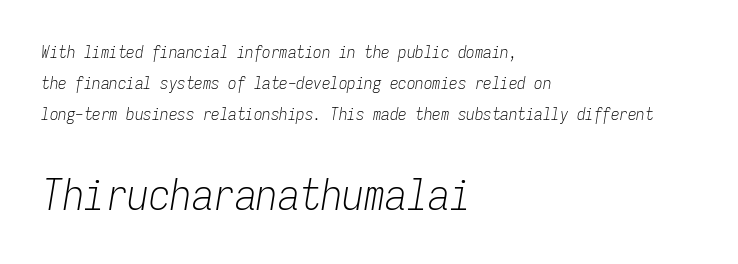
{"italic": "yes", "lean": "right", "slant_degrees": 9, "bold": "no", "weight": "light", "width": "condensed", "stroke_contrast": "low", "x_height": "medium", "monospaced": "yes", "underline": "no", "align": "left", "line_spacing_ratio": 1.81, "letter_spacing": "normal", "letter_spacing_em": 0.0, "larger_block": "second", "size_ratio": 2.53, "glyph_px": 43}
